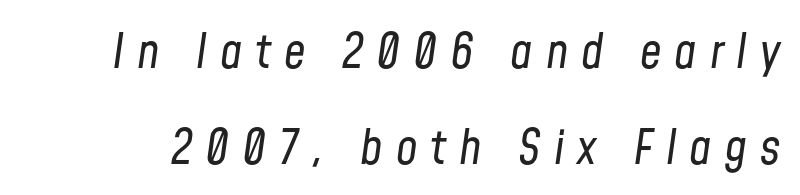
Q: Is the text bold? A: No.
Q: Is the text italic (slanted)? A: Yes, it leans right by about 8 degrees.
Q: Is the text underlined? A: No.
Q: Is the spacing between letters normal or unusually wide? A: Unusually wide.
Q: Is the spacing between lines tight, normal or loose? A: Loose.
Q: Width (condensed, normal, or wide)? A: Condensed.
Q: Stroke contrast? A: Low.
Q: x-height? A: Medium.
Q: Monospaced? A: No.
